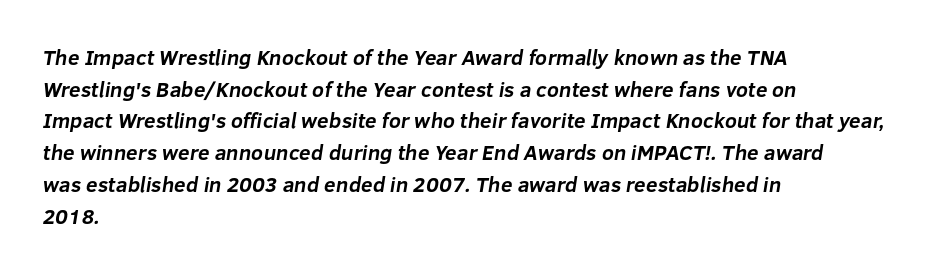
The image shows 21 px bold type; set left-aligned, normal line spacing (1.51x), normal letter spacing, not underlined.
